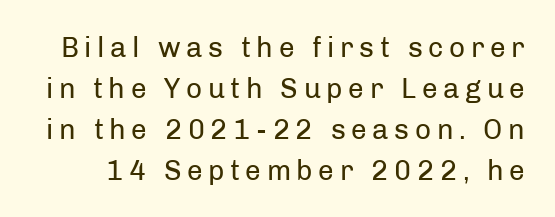
Grotesque or geometric, the face here clearly has no serifs. The rendering inserts visible extra space after every character. You can tell it's not italic because the verticals are truly vertical. Notice how descenders clear the ascenders below comfortably — that's standard leading. Think of a printed novel: that variable character pitch is what you see here. The glyphs are unaccompanied by any horizontal stroke below them.
